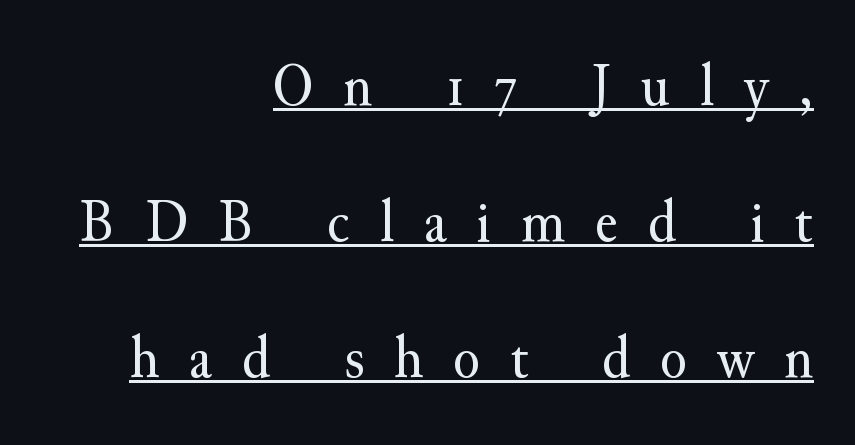
The image shows 62 px regular-weight serif type, upright; set right-aligned, loose line spacing (2.19x), unusually wide letter spacing (+0.48 em), underlined; medium stroke contrast and a small x-height.
